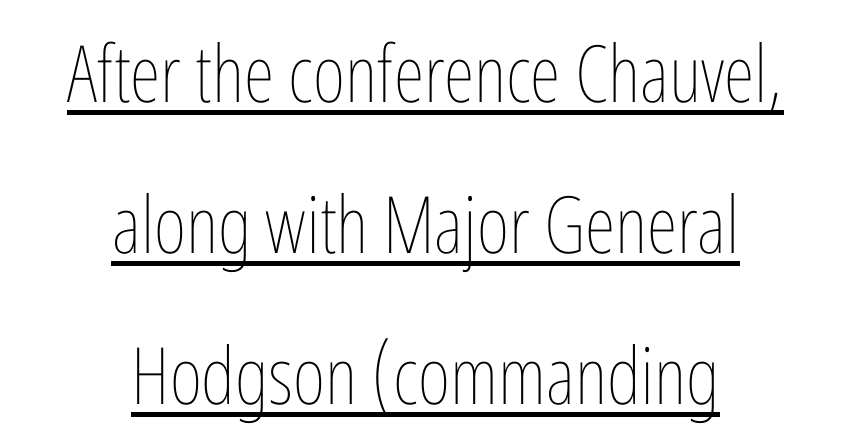
{"italic": "no", "bold": "no", "weight": "thin", "width": "condensed", "stroke_contrast": "low", "x_height": "medium", "monospaced": "no", "underline": "yes", "align": "center", "line_spacing": "loose", "line_spacing_ratio": 1.91, "letter_spacing": "normal", "letter_spacing_em": 0.0, "glyph_px": 79}
